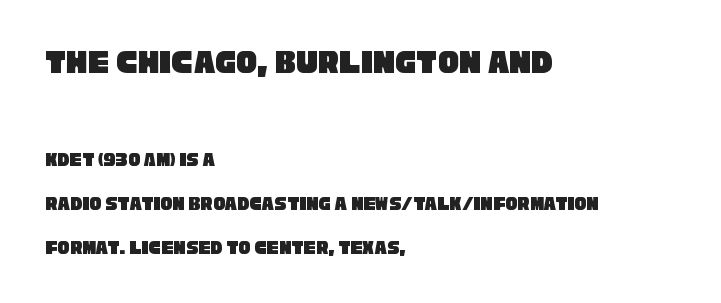
Q: Is the typeface a serif or a sans-serif typeface? A: Sans-serif.
Q: Is the text underlined? A: No.
Q: How is the paragraph aligned? A: Left-aligned.
Q: Is the spacing between letters normal or unusually wide? A: Normal.
Q: Is the spacing between lines tight, normal or loose? A: Loose.
Q: Which block of text is set in a larger size, the first (top) or the second (bottom)? A: The first (top) one.
Q: Width (condensed, normal, or wide)? A: Condensed.
Q: Stroke contrast? A: Low.
Q: x-height? A: Large.
Q: Monospaced? A: No.
